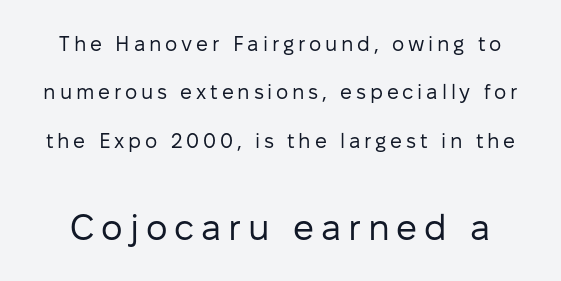
Upright lettering throughout. Think of a printed novel: that variable character pitch is what you see here. Rule under the text: the space is simply empty. The designer gave the closing block more size than the opening block. The strokes are not fattened; the text isn't bold. The letters carry no serifs — their stems end cleanly without finishing strokes.
